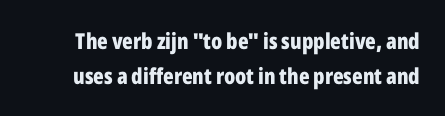
The image shows 22 px bold type, upright; set normal line spacing (1.58x), normal letter spacing, not underlined.
